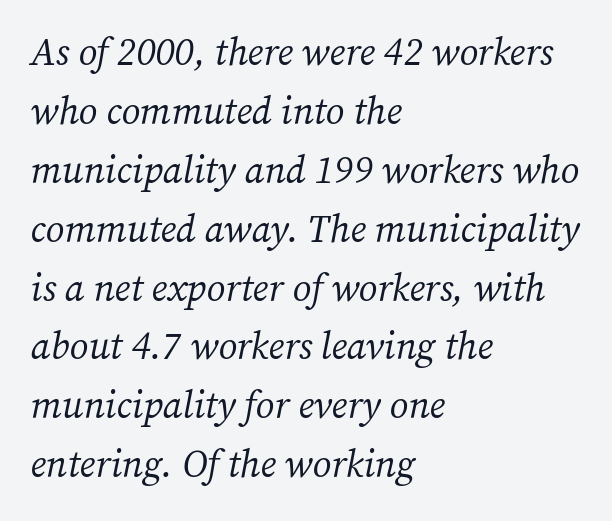
{"serif": "yes", "italic": "yes", "lean": "right", "slant_degrees": 12, "bold": "no", "weight": "regular", "width": "normal", "stroke_contrast": "medium", "x_height": "medium", "monospaced": "no", "underline": "no", "align": "left", "line_spacing": "normal", "line_spacing_ratio": 1.55, "letter_spacing": "normal", "letter_spacing_em": 0.0, "glyph_px": 38}
